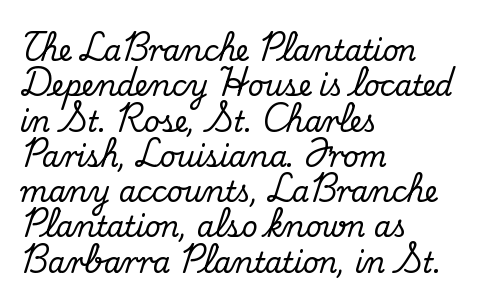
Q: Is the text italic (slanted)? A: Yes.
Q: Is the typeface a serif or a sans-serif typeface? A: Serif.
Q: Is the text underlined? A: No.
Q: How is the paragraph aligned? A: Left-aligned.
Q: Is the spacing between letters normal or unusually wide? A: Normal.
Q: Is the spacing between lines tight, normal or loose? A: Normal.
Q: Width (condensed, normal, or wide)? A: Normal.
Q: Stroke contrast? A: Medium.
Q: x-height? A: Small.
Q: Monospaced? A: No.
